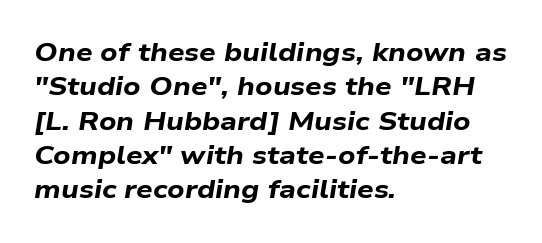
Q: Is the text bold? A: Yes.
Q: Is the text italic (slanted)? A: Yes, it leans right by about 9 degrees.
Q: Is the text underlined? A: No.
Q: How is the paragraph aligned? A: Left-aligned.
Q: Is the spacing between letters normal or unusually wide? A: Normal.
Q: Is the spacing between lines tight, normal or loose? A: Normal.
